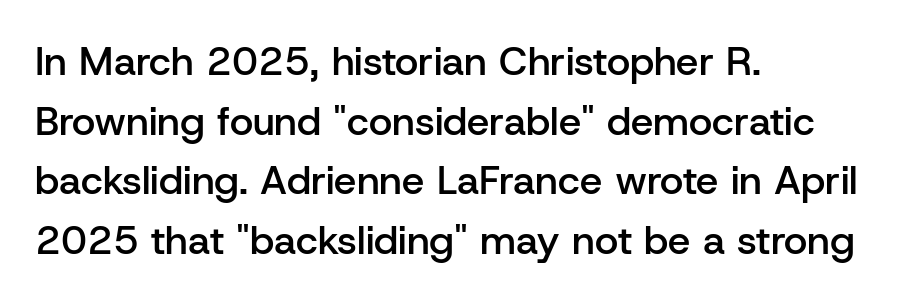
Q: Is the text bold? A: Semi-bold.
Q: Is the text italic (slanted)? A: No, it is upright.
Q: Is the typeface a serif or a sans-serif typeface? A: Sans-serif.
Q: Is the text underlined? A: No.
Q: How is the paragraph aligned? A: Left-aligned.
Q: Is the spacing between letters normal or unusually wide? A: Normal.
Q: Is the spacing between lines tight, normal or loose? A: Normal.
Q: Width (condensed, normal, or wide)? A: Normal.
Q: Stroke contrast? A: Low.
Q: x-height? A: Medium.
Q: Monospaced? A: No.
